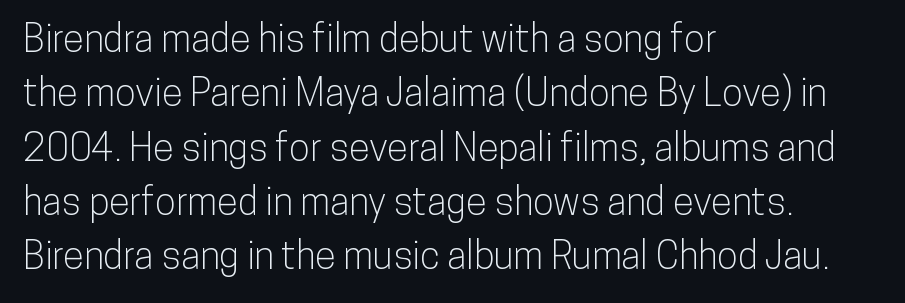
The rendering uses a moderate line-height, typical for paragraphs. Nobody touched the tracking dial on this one. Nobody drew a line under any word here. If you drew a line through each stem, it would be perfectly vertical. Do the characters align in a grid? No, the font is proportional. A student would call this left alignment; a typographer would say flush left, rag right.
